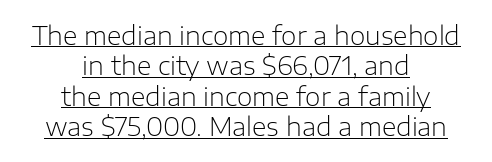
{"italic": "no", "bold": "no", "underline": "yes", "align": "center", "line_spacing_ratio": 1.22, "letter_spacing": "normal", "letter_spacing_em": 0.0, "glyph_px": 25}
